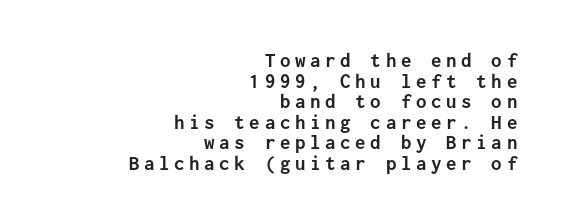
The image shows 21 px bold type, upright; set right-aligned, tight line spacing (0.98x), unusually wide letter spacing (+0.22 em), not underlined.
